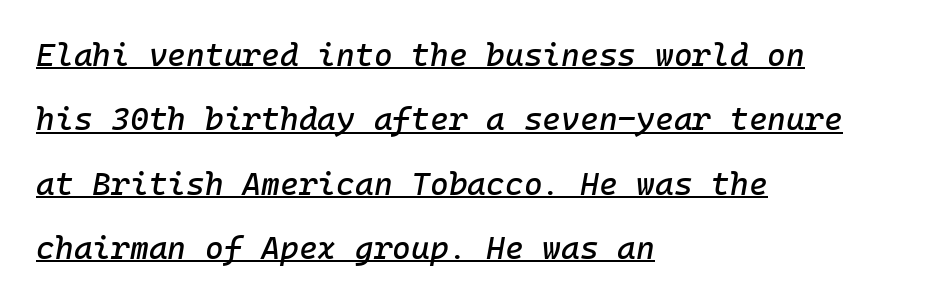
Characters follow at the spacing the type designer built in. These lines stand farther apart than default settings would place them. The compositor pushed each line to the left boundary. Notice how a bar underscores the lettering throughout. An italicized treatment has been applied to the whole sample.
